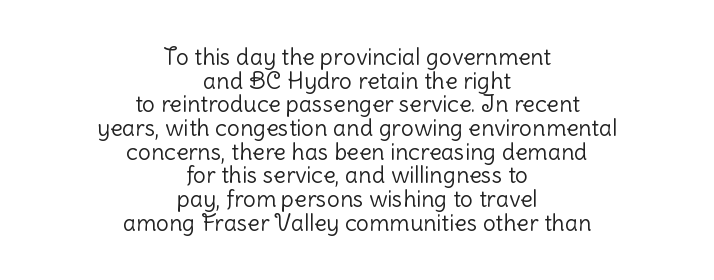
{"italic": "no", "bold": "no", "underline": "no", "align": "center", "line_spacing": "tight", "line_spacing_ratio": 1.03, "letter_spacing": "normal", "letter_spacing_em": 0.0, "glyph_px": 23}
